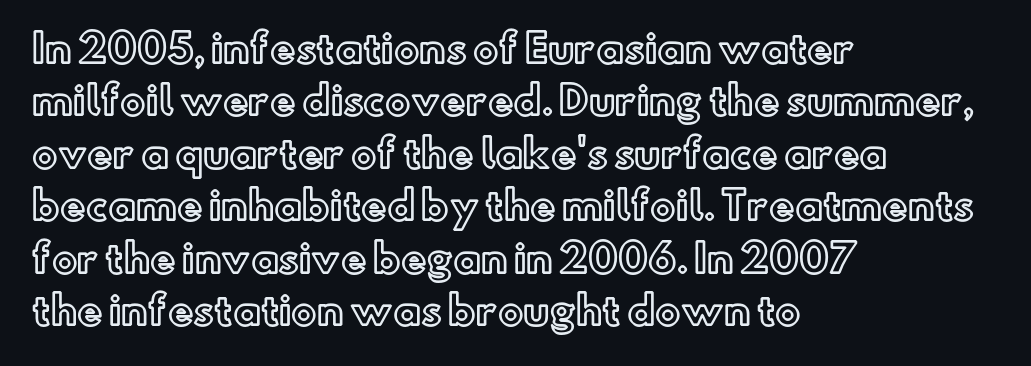
Italic? Not at all — the glyphs are vertical. Check under the words: just untouched page. This rendering uses left alignment, leaving the right contour irregular. Each word holds together tightly as a unit, with standard inter-letter gaps. Do the characters align in a grid? No, the font is proportional. Compared with typical paragraphs, the rows here are spaced about the same.
